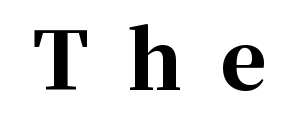
{"serif": "yes", "italic": "no", "bold": "yes", "weight": "bold", "width": "normal", "stroke_contrast": "high", "x_height": "medium", "monospaced": "no", "underline": "no", "letter_spacing": "wide", "letter_spacing_em": 0.48, "glyph_px": 79}
